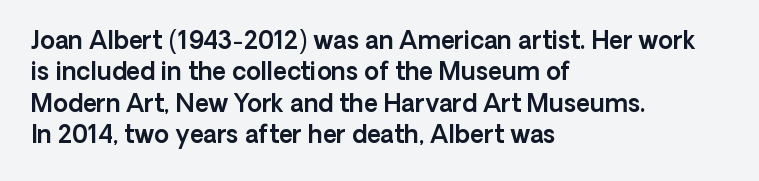
The image shows 24 px text type, upright; set left-aligned, normal line spacing (1.31x), normal letter spacing, not underlined.
